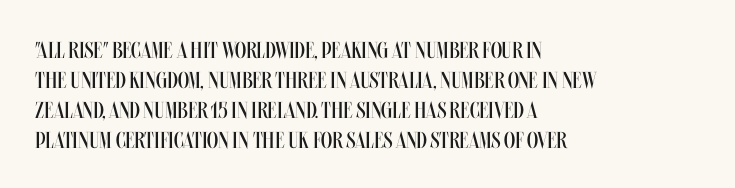
The image shows 23 px text type, upright; set left-aligned, normal line spacing (1.3x), normal letter spacing, not underlined.
